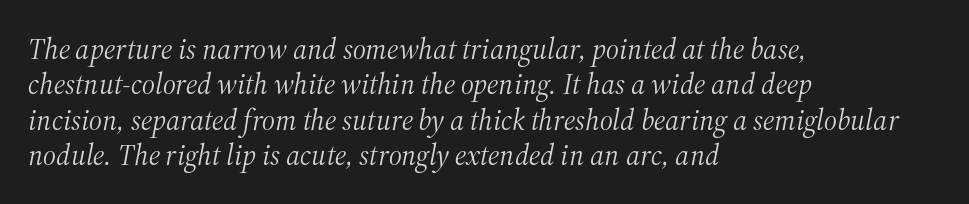
{"serif": "yes", "italic": "yes", "lean": "right", "slant_degrees": 12, "bold": "no", "weight": "light", "width": "normal", "stroke_contrast": "medium", "x_height": "medium", "monospaced": "no", "underline": "no", "align": "left", "line_spacing_ratio": 1.22, "letter_spacing": "normal", "letter_spacing_em": 0.0, "glyph_px": 29}
